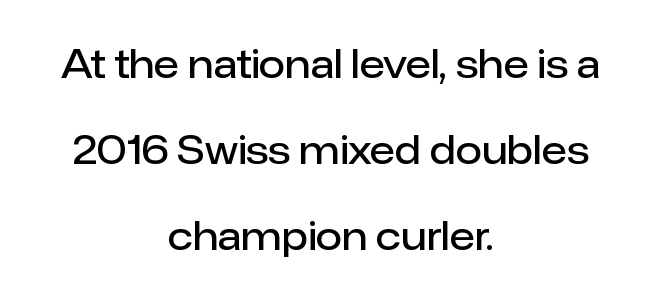
Q: Is the text bold? A: Semi-bold.
Q: Is the text italic (slanted)? A: No, it is upright.
Q: Is the typeface a serif or a sans-serif typeface? A: Sans-serif.
Q: Is the text underlined? A: No.
Q: How is the paragraph aligned? A: Centered.
Q: Is the spacing between letters normal or unusually wide? A: Normal.
Q: Is the spacing between lines tight, normal or loose? A: Loose.
Q: Width (condensed, normal, or wide)? A: Normal.
Q: Stroke contrast? A: Low.
Q: x-height? A: Medium.
Q: Monospaced? A: No.
